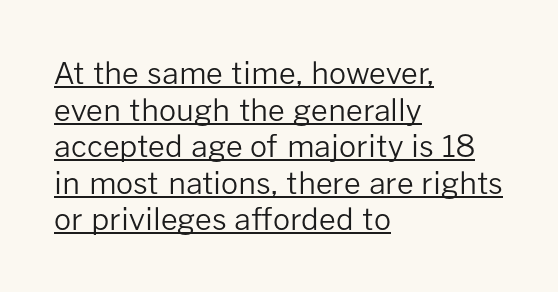
{"serif": "no", "italic": "no", "bold": "no", "weight": "regular", "width": "normal", "stroke_contrast": "low", "x_height": "medium", "monospaced": "no", "underline": "yes", "align": "left", "line_spacing_ratio": 1.22, "letter_spacing": "normal", "letter_spacing_em": 0.0, "glyph_px": 30}
